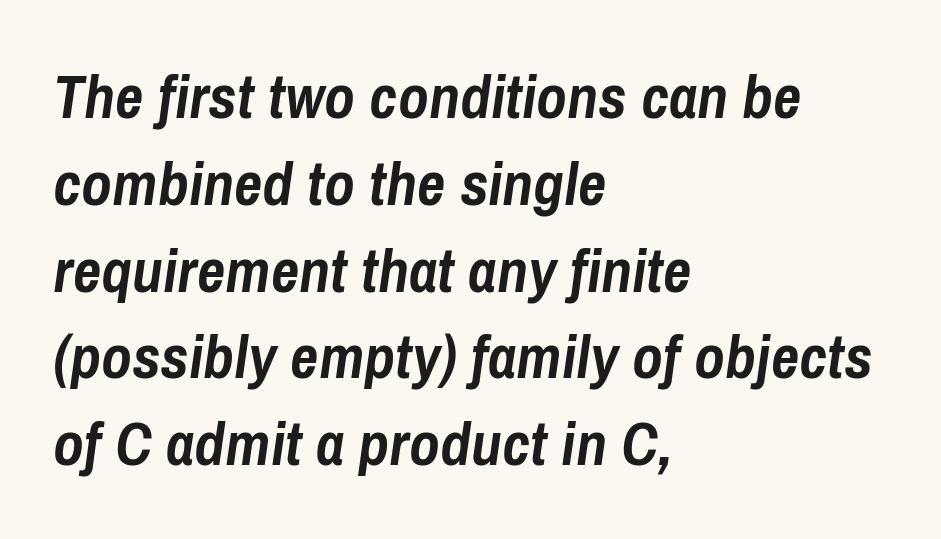
The image shows 62 px semibold, condensed type, italic (leaning right); set left-aligned, normal line spacing (1.4x), normal letter spacing, not underlined; low stroke contrast and a medium x-height.
